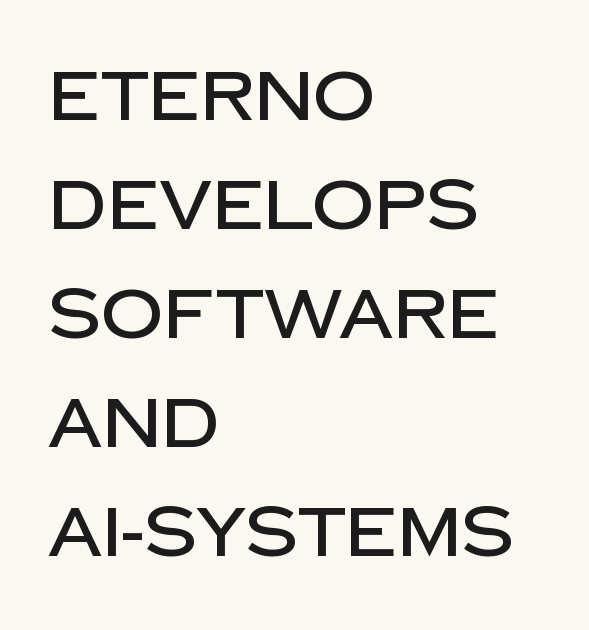
The image shows 69 px sans-serif type, upright; set left-aligned, normal line spacing (1.58x), normal letter spacing, not underlined; low stroke contrast and a large x-height.
